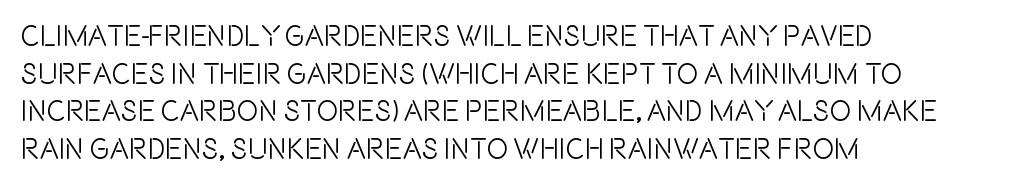
Q: Is the text italic (slanted)? A: No, it is upright.
Q: Is the typeface a serif or a sans-serif typeface? A: Sans-serif.
Q: Is the text underlined? A: No.
Q: How is the paragraph aligned? A: Left-aligned.
Q: Is the spacing between letters normal or unusually wide? A: Normal.
Q: Is the spacing between lines tight, normal or loose? A: Normal.
Q: Width (condensed, normal, or wide)? A: Condensed.
Q: x-height? A: Large.
Q: Monospaced? A: No.
